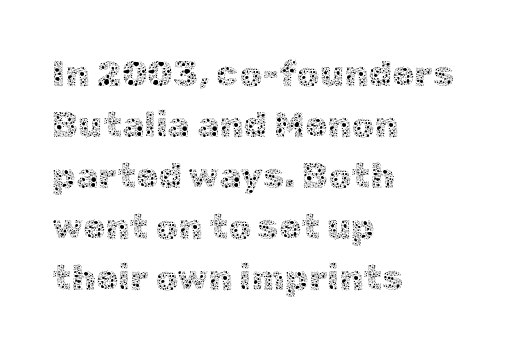
The strip under each line holds only bare page. Weight: in the light-to-regular range. Left-aligned paragraph, ragged on the right. Leading matches the norm, producing a regular column. Do the characters align in a grid? No, the font is proportional. Glyph-to-glyph distance matches everyday printed text.
